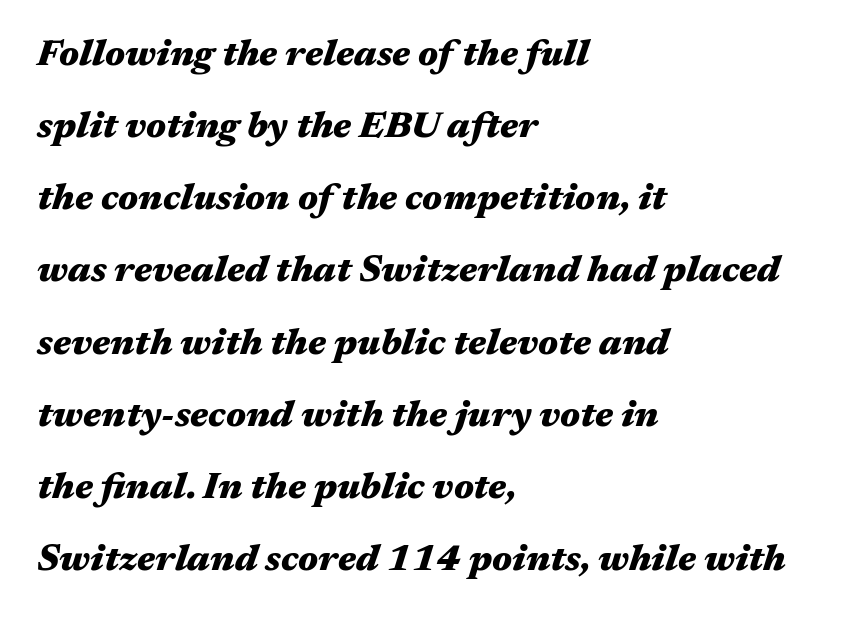
In CSS terms this would be text-align: left. How would I describe the line gaps? Wide and relaxed. Between one letter and the next there's only the usual sliver of space. Its strokes are broad and dark, the hallmark of bold type. This sample uses an oblique cut, with every glyph tilted off the vertical.
